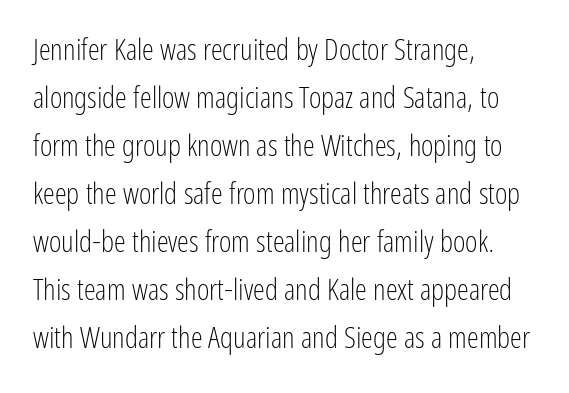
The image shows 30 px light, condensed sans-serif type, upright; set left-aligned, normal line spacing (1.6x), normal letter spacing, not underlined; low stroke contrast and a medium x-height.
